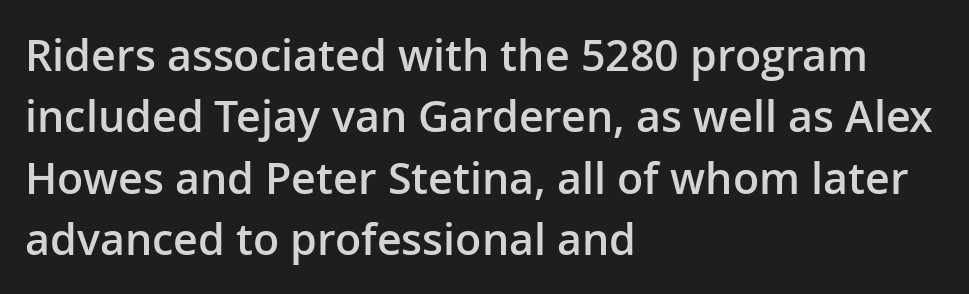
Unlike italic type, these characters show no tilt at all. Summary of vertical rhythm: regular, with standard interline spacing. Layout note: lines flush left. Honestly, the letter spacing is just normal — you wouldn't notice it. Decoration check: the copy has no underline.
